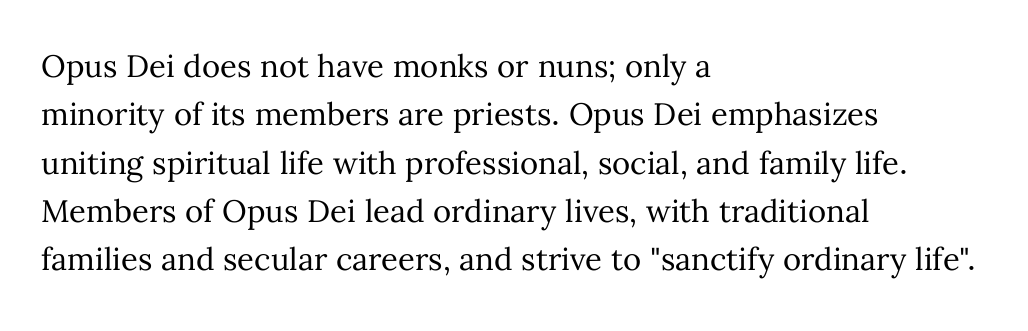
The image shows 31 px regular-weight type, upright; set left-aligned, normal line spacing (1.56x), normal letter spacing, not underlined; medium stroke contrast and a medium x-height.
